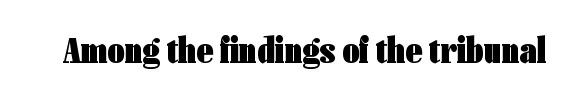
Q: Is the text bold? A: Yes.
Q: Is the text italic (slanted)? A: No, it is upright.
Q: Is the typeface a serif or a sans-serif typeface? A: Sans-serif.
Q: Is the text underlined? A: No.
Q: Is the spacing between letters normal or unusually wide? A: Normal.
Q: Width (condensed, normal, or wide)? A: Condensed.
Q: Stroke contrast? A: Low.
Q: x-height? A: Medium.
Q: Monospaced? A: No.
